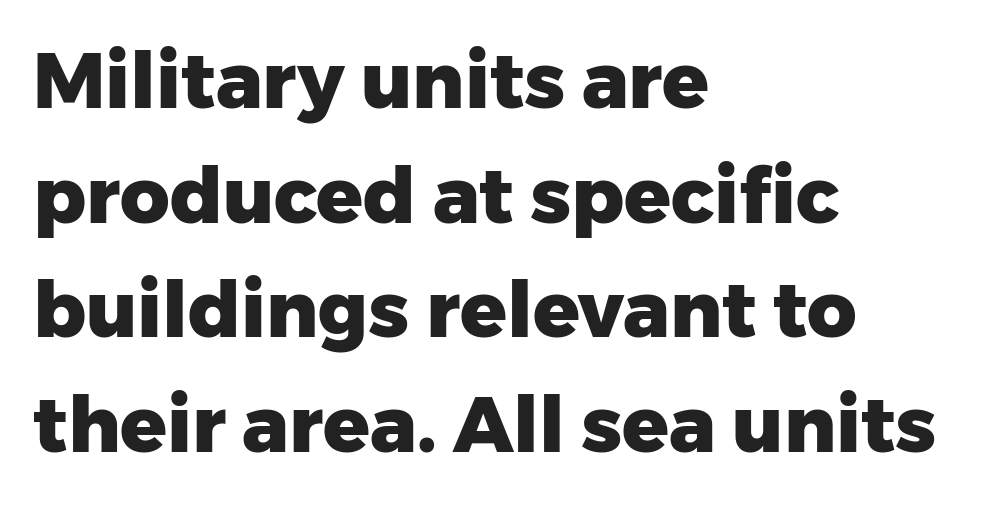
Layout note: lines flush left. Vertical strokes here are truly vertical. The rendering keeps characters at their native spacing. You'd pick this weight for a headline — it's a proper bold. A normal amount of white space separates one row of letters from the next.
